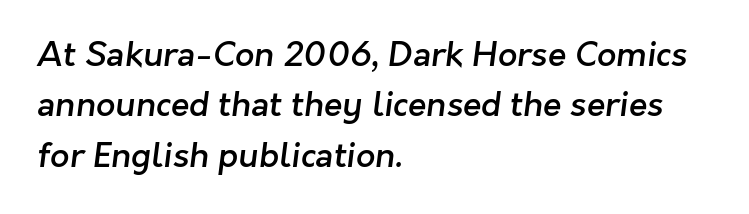
The glyphs in this specimen are sans serif. Casual observation: everything's shoved over to the left. Horizontal bands of white between lines are of average thickness. These words are printed semibold, heavier than regular yet not bold. Each letter keeps its own natural width here, so spacing adapts to shape. The specimen omits any rule beneath the text block's lines.
